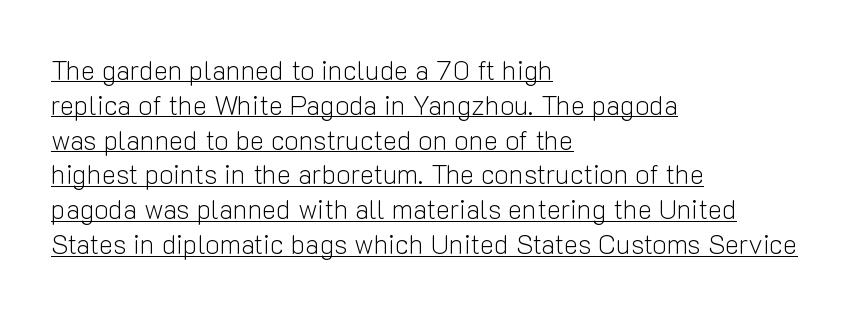
The image shows 27 px text type, upright; set left-aligned, normal line spacing (1.29x), normal letter spacing, underlined.
